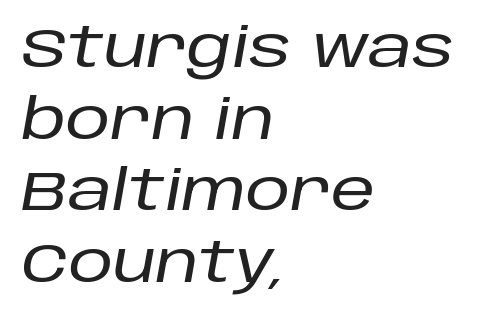
Notice how the stems are inclined rather than vertical — that's the hallmark of italics. The face used here is rendered with its standard letterfit. If you measured baseline to baseline, you'd find a middling distance. Bare-footed words on every line. The passage shown is typed in a proportional face where columns would drift.
